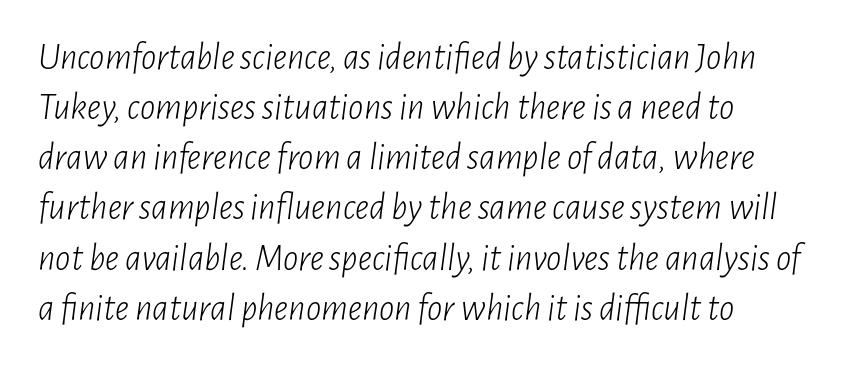
{"italic": "yes", "lean": "right", "slant_degrees": 7, "bold": "no", "weight": "light", "width": "condensed", "stroke_contrast": "low", "x_height": "medium", "monospaced": "no", "underline": "no", "align": "left", "line_spacing": "normal", "line_spacing_ratio": 1.32, "letter_spacing": "normal", "letter_spacing_em": 0.0, "glyph_px": 38}
